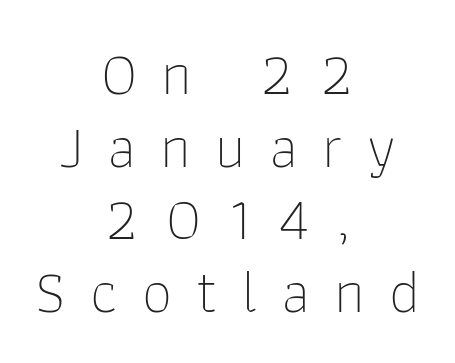
Q: Is the text bold? A: No.
Q: Is the text italic (slanted)? A: No, it is upright.
Q: Is the typeface a serif or a sans-serif typeface? A: Sans-serif.
Q: Is the text underlined? A: No.
Q: How is the paragraph aligned? A: Centered.
Q: Is the spacing between letters normal or unusually wide? A: Unusually wide.
Q: Width (condensed, normal, or wide)? A: Normal.
Q: Stroke contrast? A: Low.
Q: x-height? A: Medium.
Q: Monospaced? A: No.
